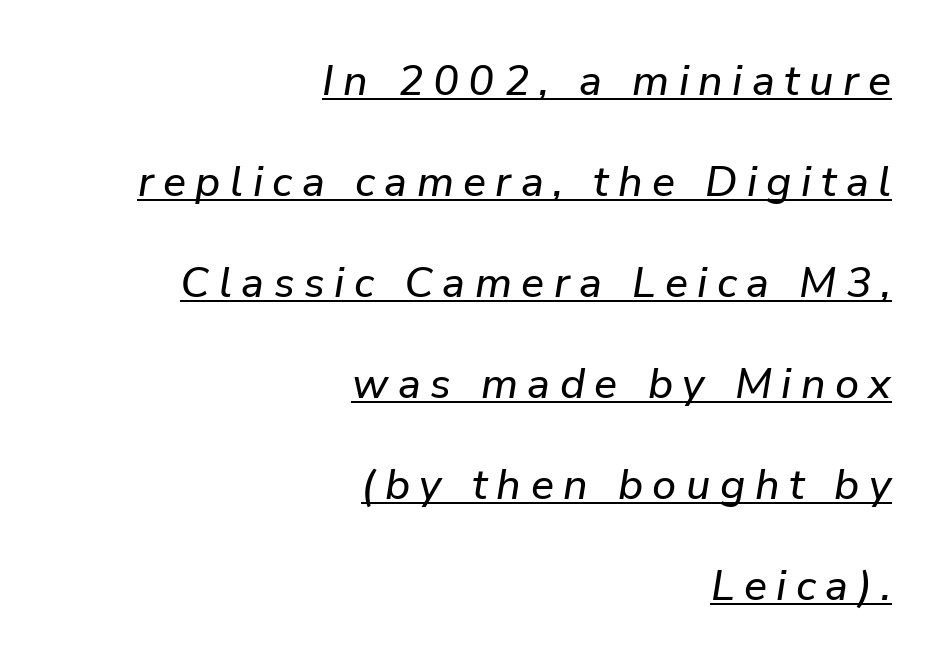
Is there much room between lines? Yes — plenty of vertical air separates them. This rendering widens character spacing well past its baseline value. Glance below the letters and you will spot a drawn line. These lines stack with their right ends in a neat column. Tall strokes in this sample are angled rather than plumb.
